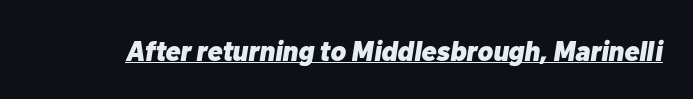
The image shows 28 px heavy type, italic (leaning right); set normal letter spacing, underlined; low stroke contrast and a medium x-height.
